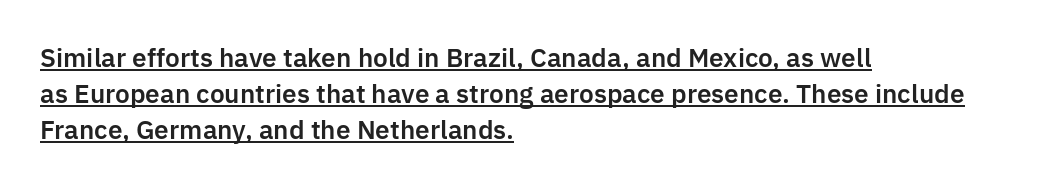
Teacher's note: observe the even left margin — that is flush-left alignment. There is no visible air inserted between adjacent glyphs. Upright lettering throughout. Horizontal bands of white between lines are of average thickness. The sample's only ornament is a line tracing under the words.
